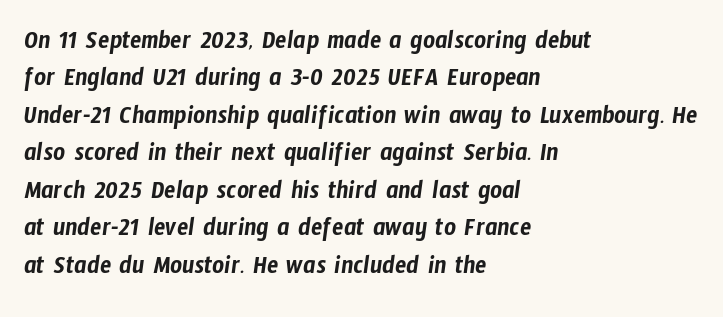
{"underline": "no", "align": "left", "line_spacing": "normal", "line_spacing_ratio": 1.44, "letter_spacing": "normal", "letter_spacing_em": 0.0, "glyph_px": 26}
